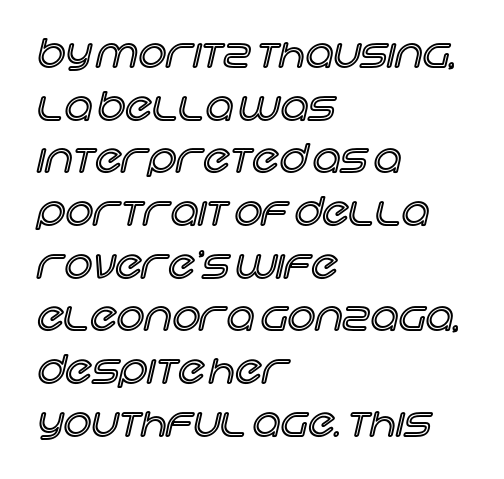
{"width": "normal", "x_height": "large", "monospaced": "no", "underline": "no", "align": "left", "line_spacing": "normal", "line_spacing_ratio": 1.35, "letter_spacing": "normal", "letter_spacing_em": 0.0, "glyph_px": 39}
